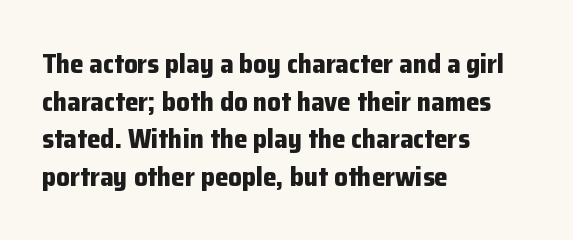
{"italic": "no", "bold": "yes", "underline": "no", "align": "left", "line_spacing": "normal", "line_spacing_ratio": 1.39, "letter_spacing": "normal", "letter_spacing_em": 0.0, "glyph_px": 27}
